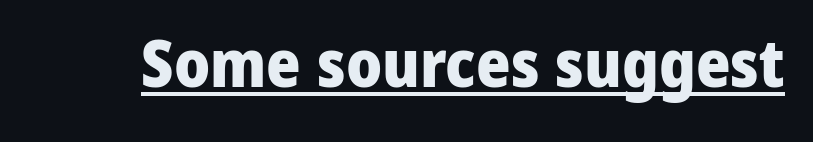
The image shows 66 px heavy sans-serif type, upright; set normal letter spacing, underlined; low stroke contrast and a medium x-height.
